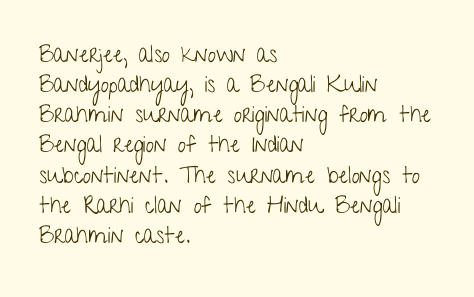
Q: Is the text bold? A: No.
Q: Is the text italic (slanted)? A: No, it is upright.
Q: Is the text underlined? A: No.
Q: How is the paragraph aligned? A: Left-aligned.
Q: Is the spacing between letters normal or unusually wide? A: Normal.
Q: Is the spacing between lines tight, normal or loose? A: Normal.
